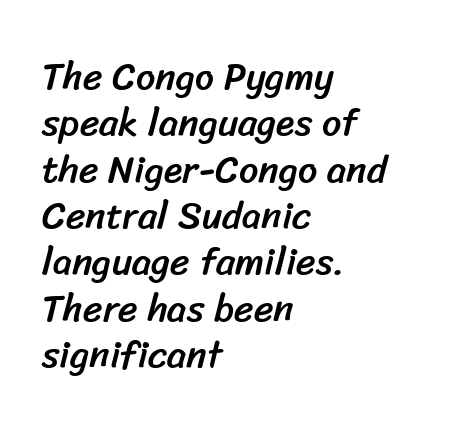
The image shows 38 px sans-serif type; set left-aligned, line spacing 1.22x, normal letter spacing, not underlined; low stroke contrast and a medium x-height.
